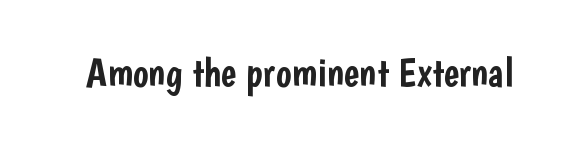
The rendering shows plain stroke endings on the letterforms — a sans-serif design. Anything drawn beneath the words? Only blank space. The tracking reads as untouched default to a designer's eye. It's the straight-up-and-down kind of type. These lines are rendered in a variable-pitch font.
